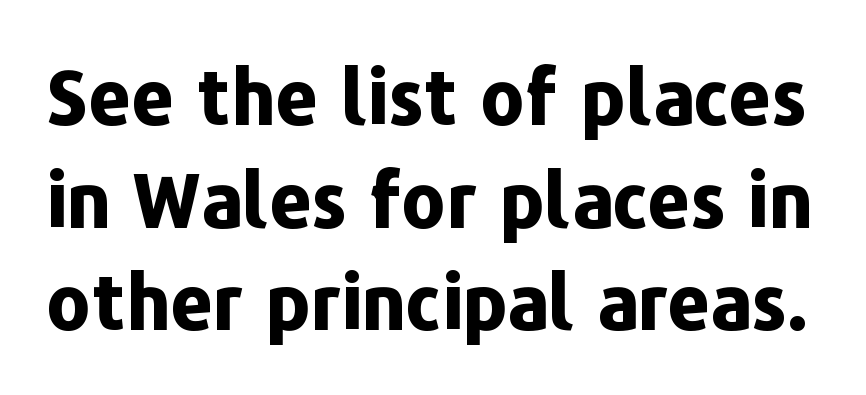
{"serif": "no", "italic": "no", "bold": "yes", "weight": "bold", "width": "normal", "stroke_contrast": "low", "x_height": "medium", "monospaced": "no", "underline": "no", "line_spacing": "normal", "line_spacing_ratio": 1.37, "letter_spacing": "normal", "letter_spacing_em": 0.0, "glyph_px": 75}
